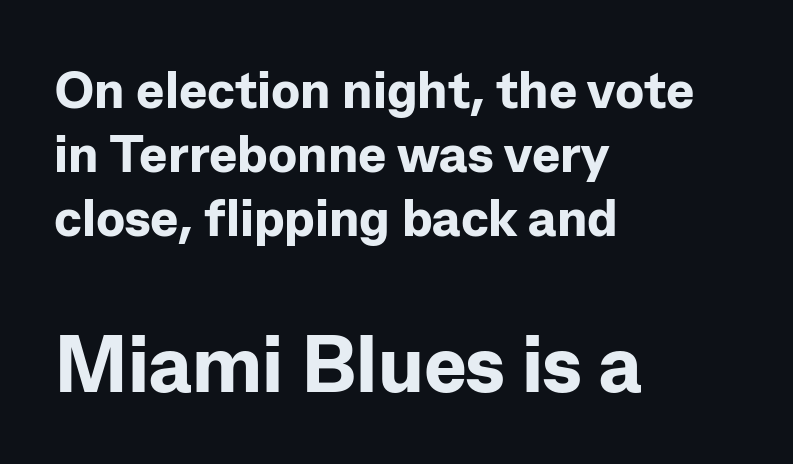
Character widths vary here, with narrow letters taking less room than wide ones. Short note: letters normally spaced. Nobody drew a line under any word here. The text block is weighted toward the left margin, trailing off unevenly rightward. Unlike a traditional serif, this face leaves its strokes unadorned. A roman cut, with each character standing at attention.
